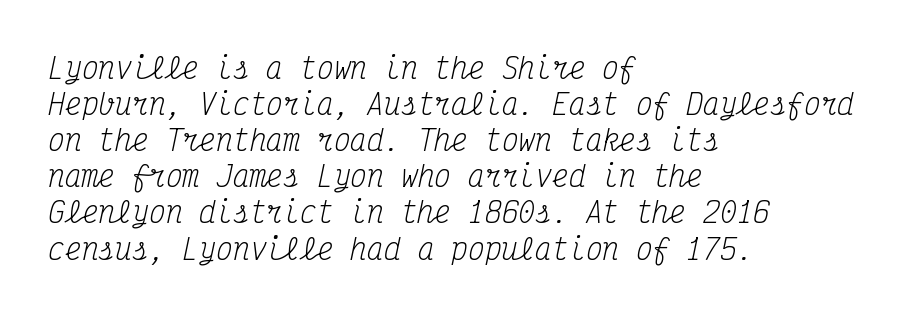
The tracking reads as untouched default to a designer's eye. The gap between lines stays unmarked. This is oblique type, the kind used for emphasis or titles. Whoever set this chose a conventional vertical rhythm. To sum up the face: it has serifs.
